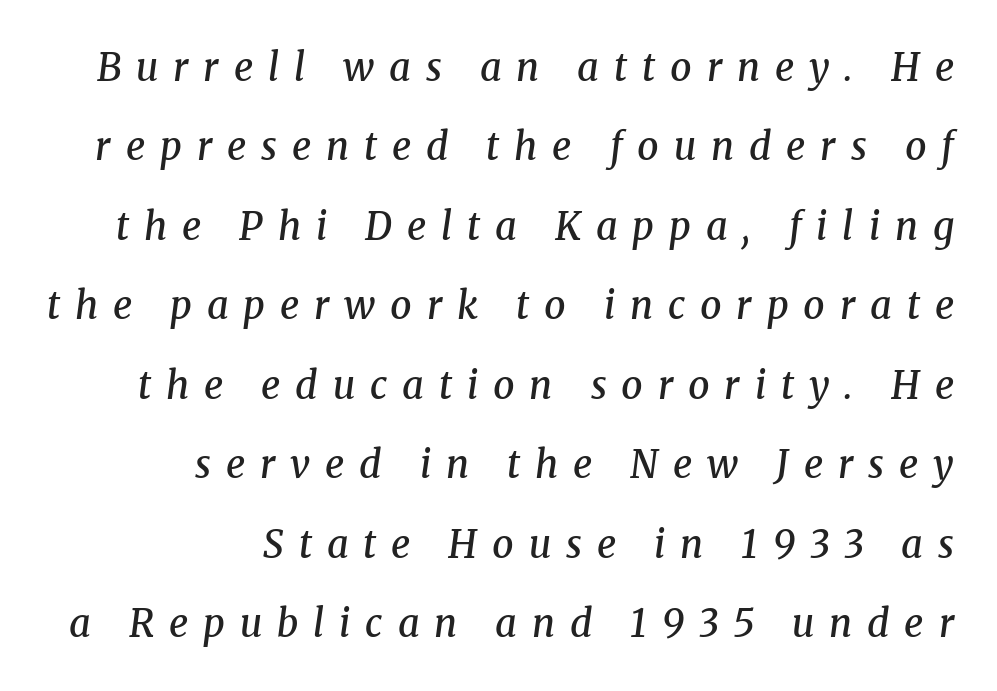
In CSS terms this would be text-align: right. The strokes are fattened partway — semibold, not bold. A great deal of white space separates one row of letters from the next. To sum up the face: it has serifs. The glyphs are unaccompanied by any horizontal stroke below them. A typesetter would call this heavily tracked-out type.
